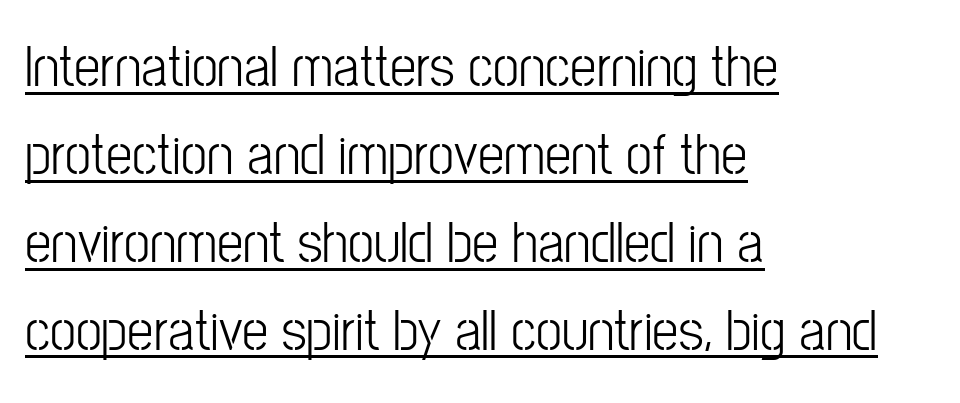
Q: Is the text italic (slanted)? A: No, it is upright.
Q: Is the typeface a serif or a sans-serif typeface? A: Sans-serif.
Q: Is the text underlined? A: Yes.
Q: How is the paragraph aligned? A: Left-aligned.
Q: Is the spacing between letters normal or unusually wide? A: Normal.
Q: Is the spacing between lines tight, normal or loose? A: Normal.
Q: Width (condensed, normal, or wide)? A: Condensed.
Q: Stroke contrast? A: Low.
Q: x-height? A: Medium.
Q: Monospaced? A: No.
